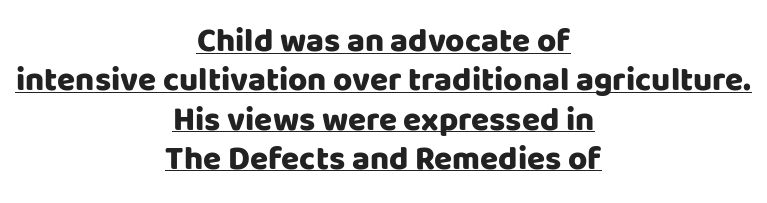
Q: Is the text bold? A: Yes.
Q: Is the text italic (slanted)? A: No, it is upright.
Q: Is the typeface a serif or a sans-serif typeface? A: Sans-serif.
Q: Is the text underlined? A: Yes.
Q: How is the paragraph aligned? A: Centered.
Q: Is the spacing between letters normal or unusually wide? A: Normal.
Q: Width (condensed, normal, or wide)? A: Normal.
Q: Stroke contrast? A: Low.
Q: x-height? A: Large.
Q: Monospaced? A: No.
